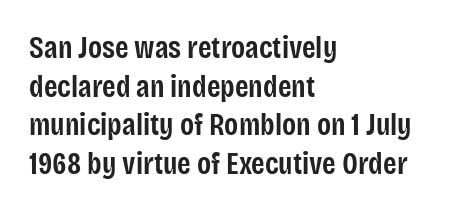
Q: Is the text bold? A: Semi-bold.
Q: Is the text italic (slanted)? A: No, it is upright.
Q: Is the typeface a serif or a sans-serif typeface? A: Sans-serif.
Q: Is the text underlined? A: No.
Q: How is the paragraph aligned? A: Left-aligned.
Q: Is the spacing between letters normal or unusually wide? A: Normal.
Q: Is the spacing between lines tight, normal or loose? A: Normal.
Q: Width (condensed, normal, or wide)? A: Condensed.
Q: Stroke contrast? A: Low.
Q: x-height? A: Large.
Q: Monospaced? A: No.
